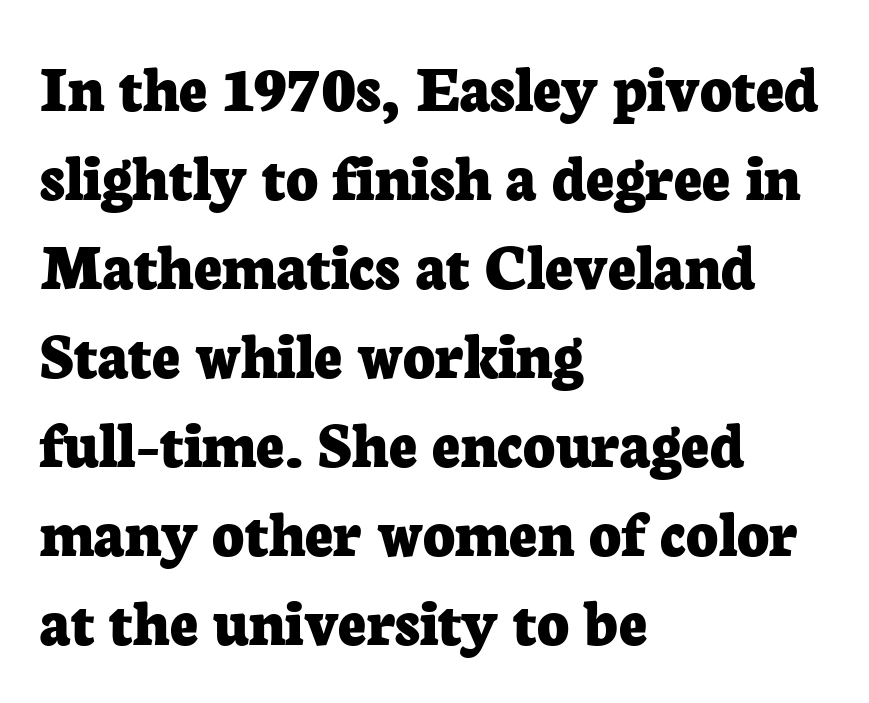
The image shows 69 px bold serif type, upright; set left-aligned, normal line spacing (1.29x), normal letter spacing, not underlined; low stroke contrast and a medium x-height.
